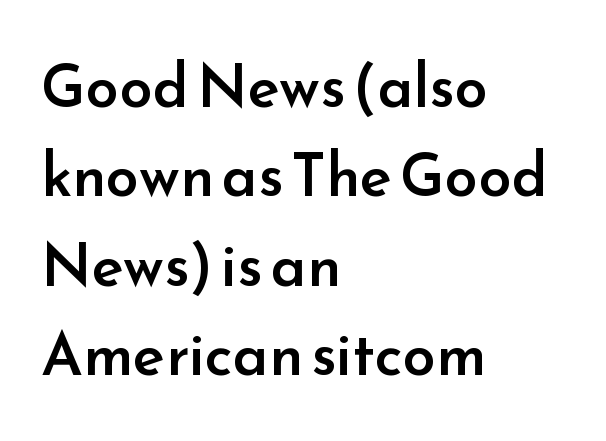
Q: Is the text bold? A: Semi-bold.
Q: Is the text italic (slanted)? A: No, it is upright.
Q: Is the typeface a serif or a sans-serif typeface? A: Sans-serif.
Q: Is the text underlined? A: No.
Q: How is the paragraph aligned? A: Left-aligned.
Q: Is the spacing between letters normal or unusually wide? A: Normal.
Q: Is the spacing between lines tight, normal or loose? A: Normal.
Q: Width (condensed, normal, or wide)? A: Normal.
Q: Stroke contrast? A: Low.
Q: x-height? A: Small.
Q: Monospaced? A: No.
